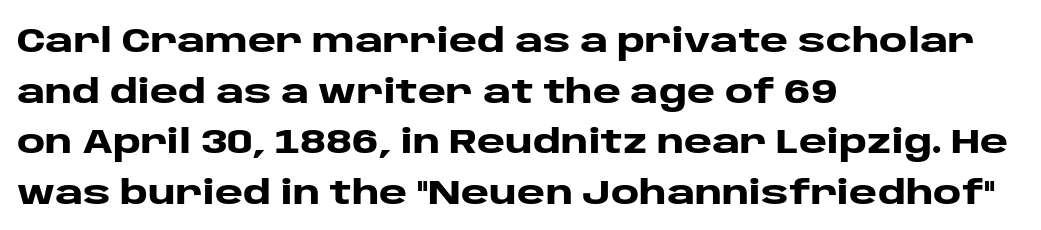
All the whitespace from short lines collects on the right. The rendering keeps characters at their native spacing. This sample uses a sans-serif face. Rule under the text: the space is simply empty. The rendering uses a moderate line-height, typical for paragraphs. Compared with an ordinary text face, these strokes are far heavier — a full bold.
